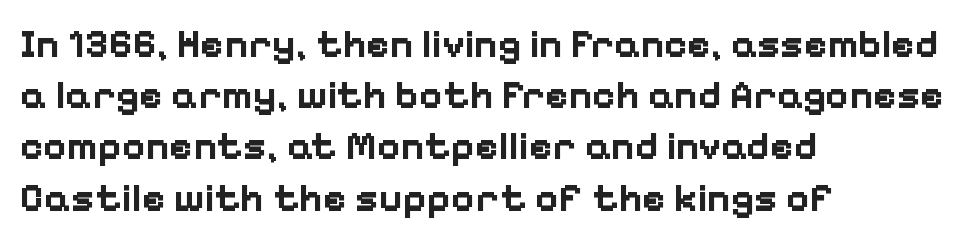
The image shows 40 px bold sans-serif type, upright; set left-aligned, normal line spacing (1.28x), normal letter spacing, not underlined; low stroke contrast and a medium x-height.
